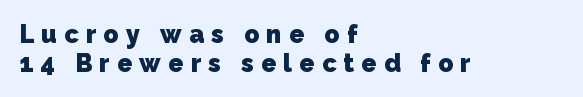
Q: Is the text bold? A: Yes.
Q: Is the text underlined? A: No.
Q: How is the paragraph aligned? A: Left-aligned.
Q: Is the spacing between letters normal or unusually wide? A: Unusually wide.
